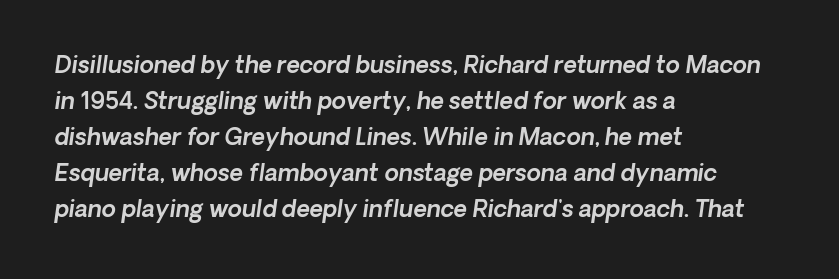
{"underline": "no", "align": "left", "line_spacing": "normal", "line_spacing_ratio": 1.57, "letter_spacing": "normal", "letter_spacing_em": 0.0, "glyph_px": 23}
